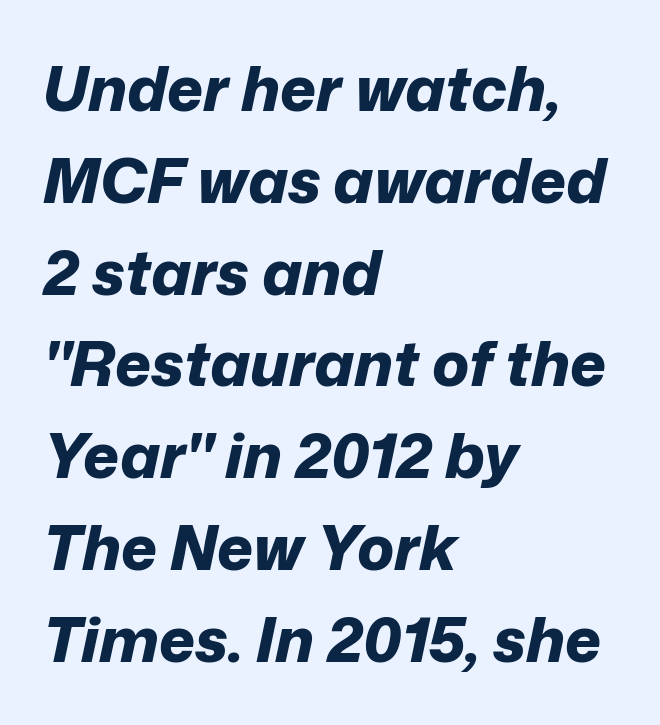
How are the letters spaced? Ordinarily, with no added tracking. There's an unmistakable incline to the writing here. Any mark beneath the type? The region is blank. Short and long lines alike share a common starting point at left. Is there much room between lines? A standard amount, neither cramped nor airy.
